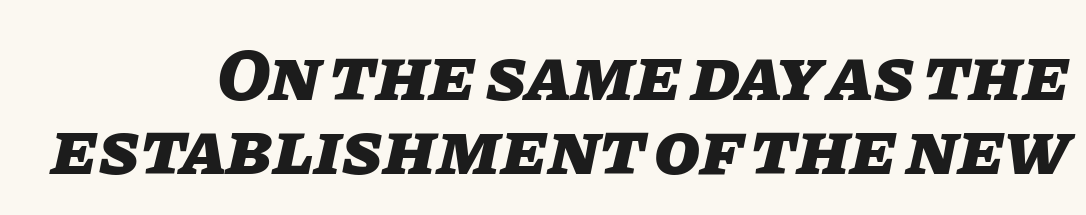
Baseline-to-baseline distance is barely more than the letter height. Spacing verdict: proportional, widths tailored to each character. Unmarked baselines from the first word to the last. Notice how thick the strokes are: this is what a full bold looks like. What stands out about the letter spacing? Nothing — it is the standard amount. Would a proofreader flag this as italicized? Yes.
